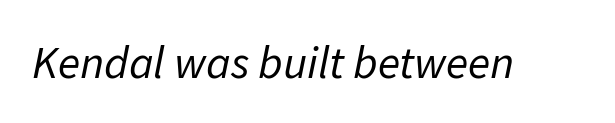
Check under the words: just untouched page. The font is comparable to plain body text, perhaps lighter. How are the letters spaced? Ordinarily, with no added tracking. The font's italic variant was chosen for this text.
